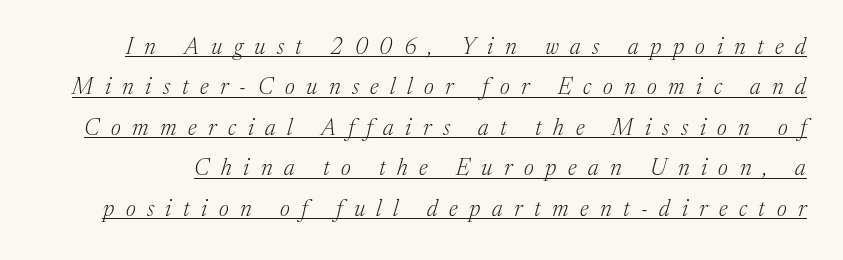
{"italic": "yes", "lean": "right", "slant_degrees": 17, "bold": "no", "underline": "yes", "line_spacing_ratio": 1.76, "letter_spacing": "wide", "letter_spacing_em": 0.5, "glyph_px": 23}
